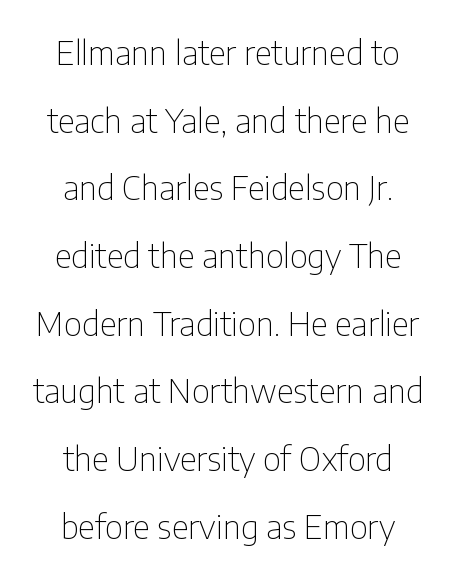
{"serif": "no", "italic": "no", "bold": "no", "weight": "thin", "width": "condensed", "stroke_contrast": "low", "x_height": "medium", "monospaced": "no", "underline": "no", "align": "center", "line_spacing": "loose", "line_spacing_ratio": 2.05, "letter_spacing": "normal", "letter_spacing_em": 0.0, "glyph_px": 33}
